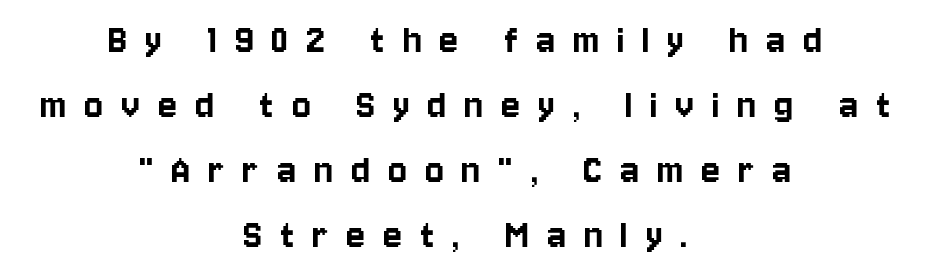
{"serif": "no", "italic": "no", "width": "condensed", "stroke_contrast": "low", "x_height": "large", "monospaced": "no", "underline": "no", "align": "center", "line_spacing": "normal", "line_spacing_ratio": 1.48, "letter_spacing": "wide", "letter_spacing_em": 0.41, "glyph_px": 44}
